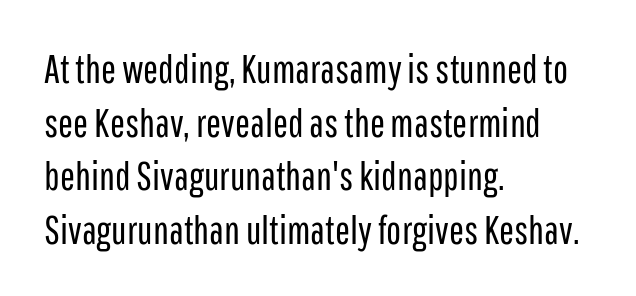
Q: Is the text bold? A: No.
Q: Is the text italic (slanted)? A: No, it is upright.
Q: Is the typeface a serif or a sans-serif typeface? A: Sans-serif.
Q: Is the text underlined? A: No.
Q: How is the paragraph aligned? A: Left-aligned.
Q: Is the spacing between letters normal or unusually wide? A: Normal.
Q: Is the spacing between lines tight, normal or loose? A: Normal.
Q: Width (condensed, normal, or wide)? A: Condensed.
Q: Stroke contrast? A: Low.
Q: x-height? A: Medium.
Q: Monospaced? A: No.
